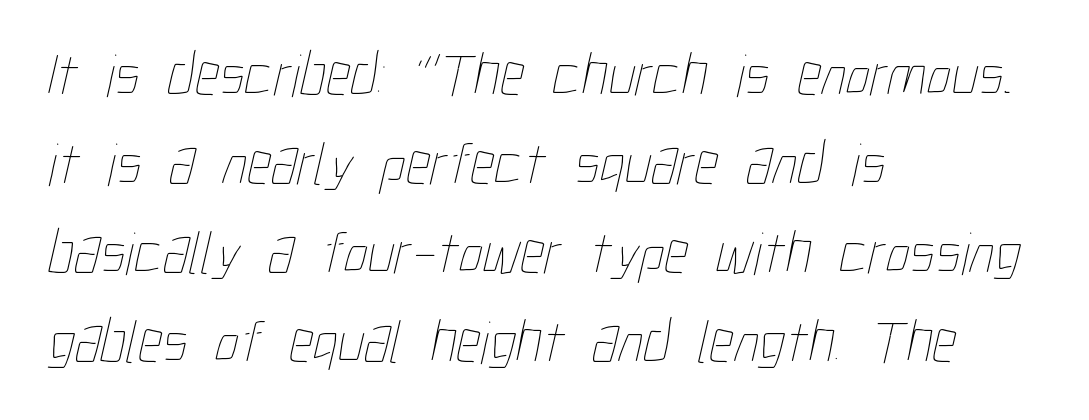
Q: Is the text bold? A: No.
Q: Is the text underlined? A: No.
Q: How is the paragraph aligned? A: Left-aligned.
Q: Is the spacing between letters normal or unusually wide? A: Normal.
Q: Is the spacing between lines tight, normal or loose? A: Normal.
Q: Width (condensed, normal, or wide)? A: Condensed.
Q: Stroke contrast? A: Low.
Q: x-height? A: Medium.
Q: Monospaced? A: No.
